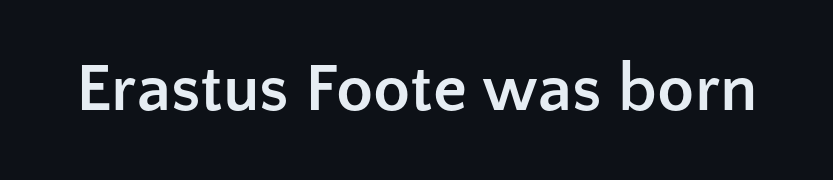
Q: Is the text bold? A: Yes.
Q: Is the text italic (slanted)? A: No, it is upright.
Q: Is the typeface a serif or a sans-serif typeface? A: Sans-serif.
Q: Is the text underlined? A: No.
Q: Is the spacing between letters normal or unusually wide? A: Normal.
Q: Width (condensed, normal, or wide)? A: Normal.
Q: Stroke contrast? A: Low.
Q: x-height? A: Medium.
Q: Monospaced? A: No.
